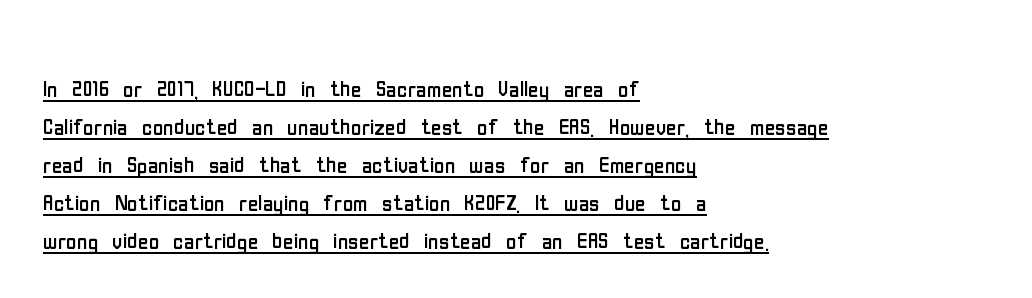
The image shows 29 px regular-weight, condensed sans-serif type, upright; set left-aligned, normal line spacing (1.31x), normal letter spacing, underlined; low stroke contrast and a medium x-height.
